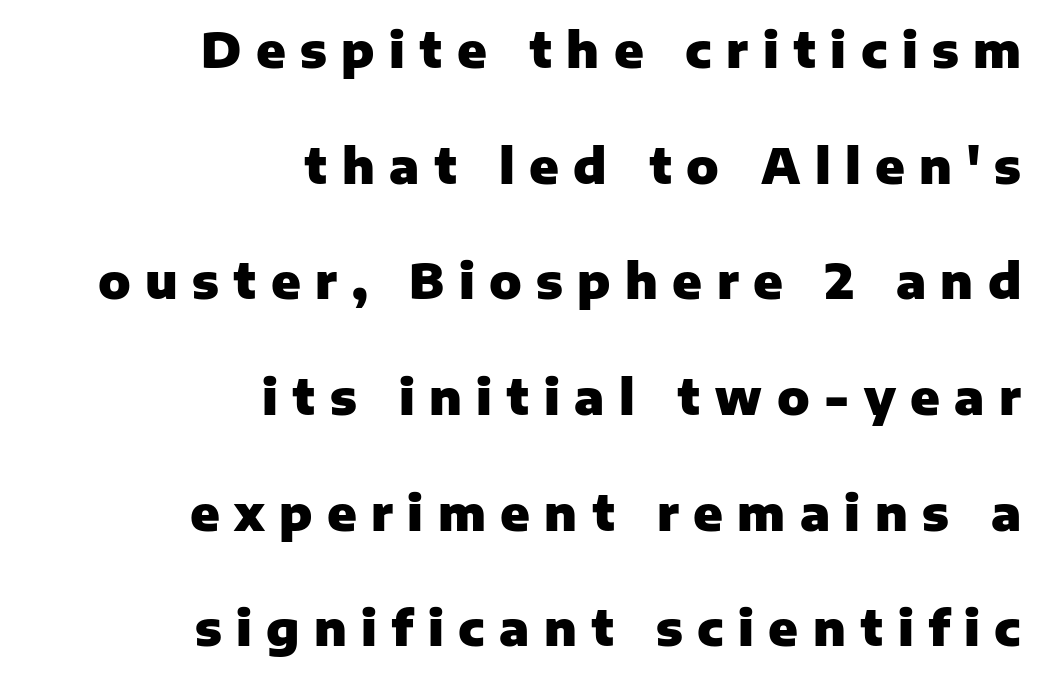
The image shows 48 px heavy sans-serif type, upright; set right-aligned, loose line spacing (2.41x), unusually wide letter spacing (+0.3 em), not underlined; low stroke contrast and a medium x-height.
